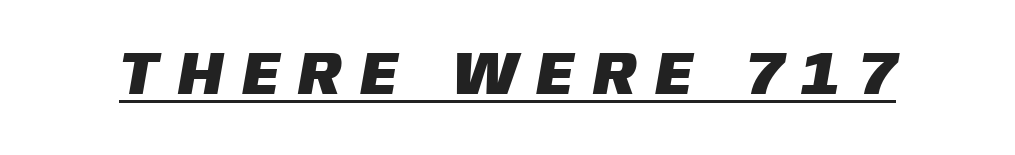
The image shows 60 px sans-serif type; set unusually wide letter spacing (+0.37 em), underlined; low stroke contrast and a large x-height.
